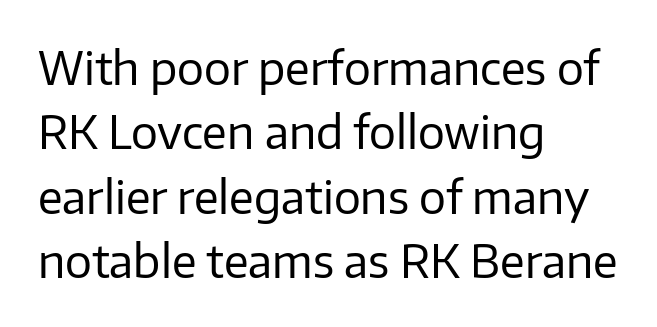
Q: Is the text bold? A: No.
Q: Is the text italic (slanted)? A: No, it is upright.
Q: Is the typeface a serif or a sans-serif typeface? A: Sans-serif.
Q: Is the text underlined? A: No.
Q: How is the paragraph aligned? A: Left-aligned.
Q: Is the spacing between letters normal or unusually wide? A: Normal.
Q: Is the spacing between lines tight, normal or loose? A: Normal.
Q: Width (condensed, normal, or wide)? A: Normal.
Q: Stroke contrast? A: Low.
Q: x-height? A: Medium.
Q: Monospaced? A: No.
